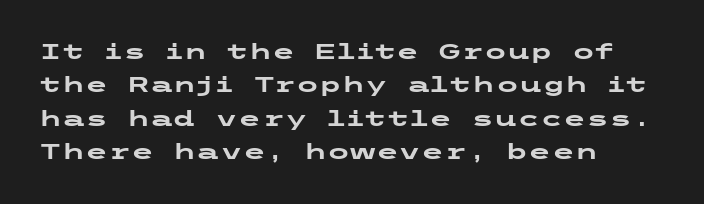
{"italic": "no", "bold": "yes", "underline": "no", "align": "left", "line_spacing": "normal", "line_spacing_ratio": 1.59, "letter_spacing": "normal", "letter_spacing_em": 0.0, "glyph_px": 21}
